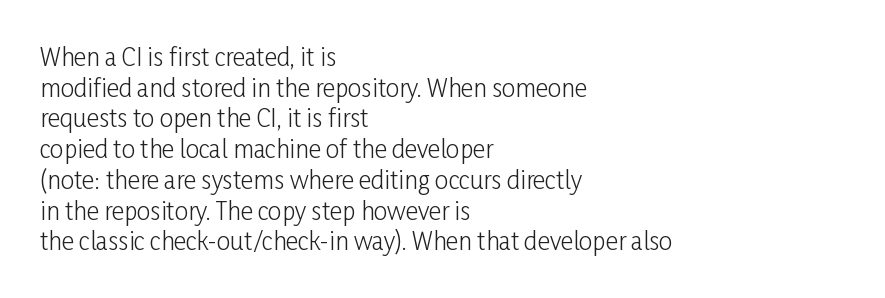
Q: Is the text bold? A: No.
Q: Is the text italic (slanted)? A: No, it is upright.
Q: Is the text underlined? A: No.
Q: How is the paragraph aligned? A: Left-aligned.
Q: Is the spacing between letters normal or unusually wide? A: Normal.
Q: Is the spacing between lines tight, normal or loose? A: Normal.
